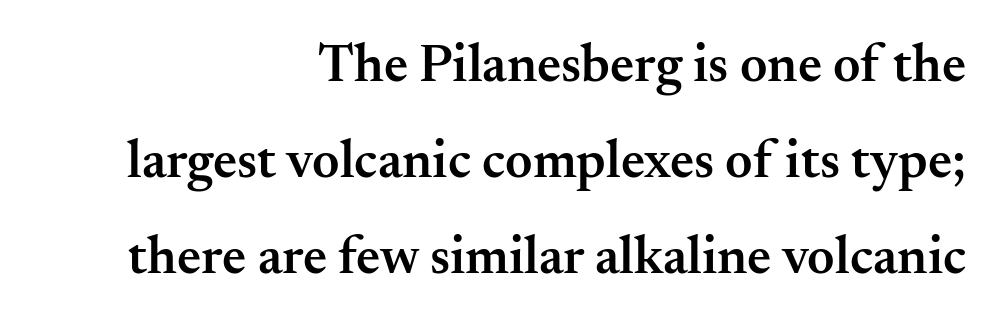
The designer went with a serif here, giving each stem small feet. Varying glyph widths throughout — classic text-font behaviour. Weight check: semibold — heavier than regular, not quite bold. No word sits above an underline.
